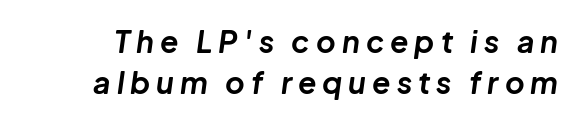
{"italic": "yes", "lean": "right", "slant_degrees": 8, "bold": "yes", "weight": "bold", "width": "normal", "stroke_contrast": "low", "x_height": "medium", "monospaced": "no", "underline": "no", "line_spacing": "normal", "line_spacing_ratio": 1.38, "letter_spacing": "wide", "letter_spacing_em": 0.2, "glyph_px": 30}
